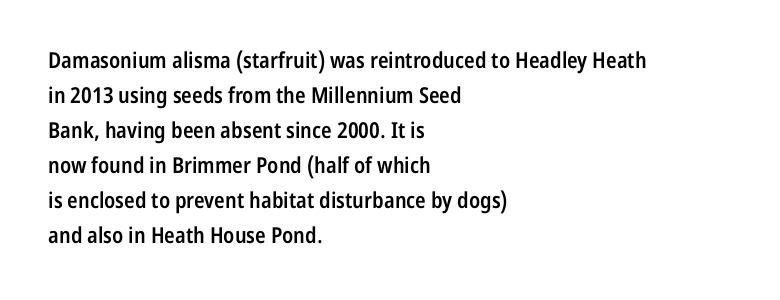
Q: Is the text bold? A: Semi-bold.
Q: Is the text italic (slanted)? A: No, it is upright.
Q: Is the text underlined? A: No.
Q: How is the paragraph aligned? A: Left-aligned.
Q: Is the spacing between letters normal or unusually wide? A: Normal.
Q: Is the spacing between lines tight, normal or loose? A: Normal.
